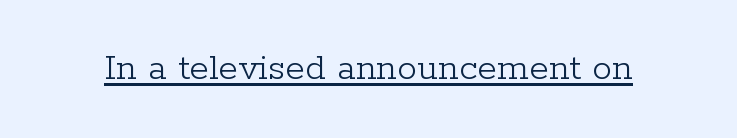
{"serif": "yes", "italic": "no", "bold": "no", "weight": "light", "width": "normal", "stroke_contrast": "low", "x_height": "medium", "monospaced": "no", "underline": "yes", "letter_spacing": "normal", "letter_spacing_em": 0.0, "glyph_px": 40}
